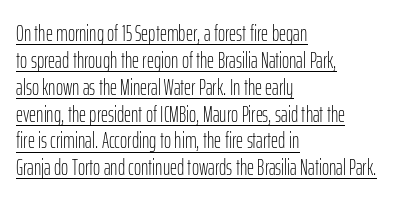
A student would call this left alignment; a typographer would say flush left, rag right. Vertical stems look standard width or narrower in stroke. Glyph-to-glyph distance matches everyday printed text. Posture: upright roman. Students, observe the line beneath the letters — that is underlining.
